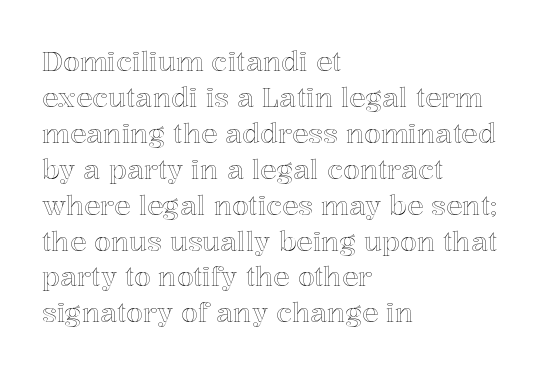
The image shows 27 px text type, upright; set left-aligned, normal line spacing (1.33x), normal letter spacing, not underlined.
